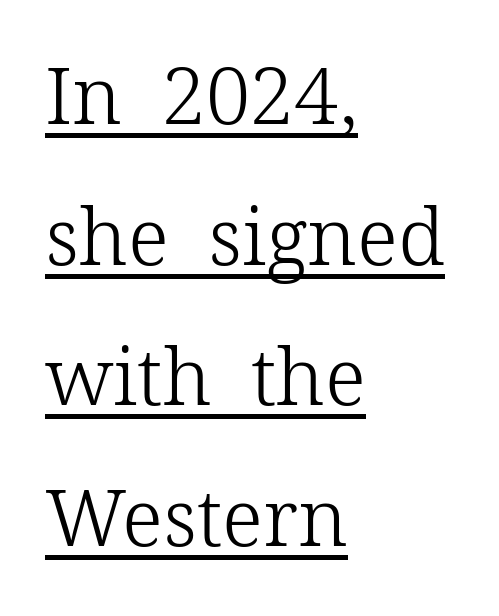
This reads as an unemphasized weight, regular at the heaviest. The face used here is rendered with its standard letterfit. Like a heading marked for emphasis, these lines bear an underscore. The lines are quadded left. Quick note: not italic, upright. Looks like regular typesetting: each glyph gets only the width it needs.
